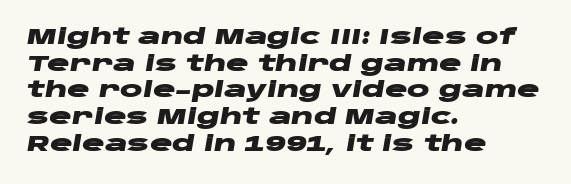
The image shows 21 px bold type, italic (leaning right); set left-aligned, normal line spacing (1.27x), normal letter spacing, not underlined.
